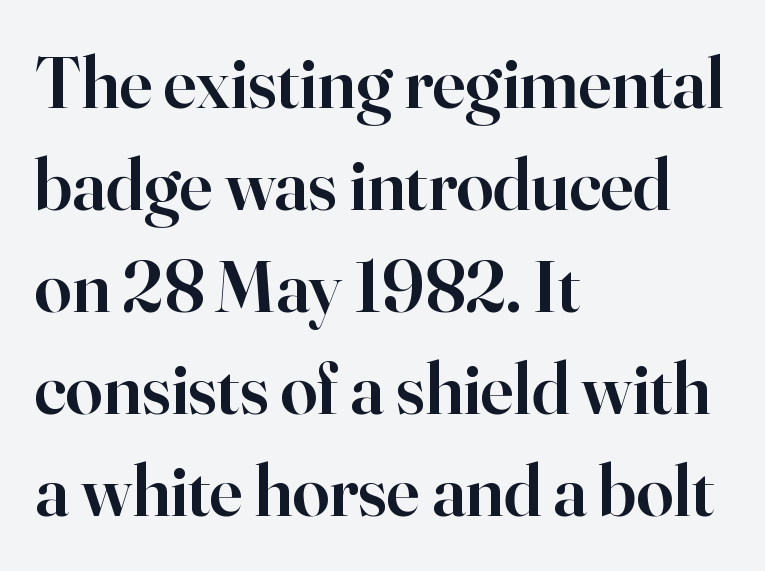
Q: Is the text bold? A: Semi-bold.
Q: Is the text italic (slanted)? A: No, it is upright.
Q: Is the typeface a serif or a sans-serif typeface? A: Serif.
Q: Is the text underlined? A: No.
Q: How is the paragraph aligned? A: Left-aligned.
Q: Is the spacing between letters normal or unusually wide? A: Normal.
Q: Is the spacing between lines tight, normal or loose? A: Normal.
Q: Width (condensed, normal, or wide)? A: Normal.
Q: Stroke contrast? A: High.
Q: x-height? A: Small.
Q: Monospaced? A: No.
